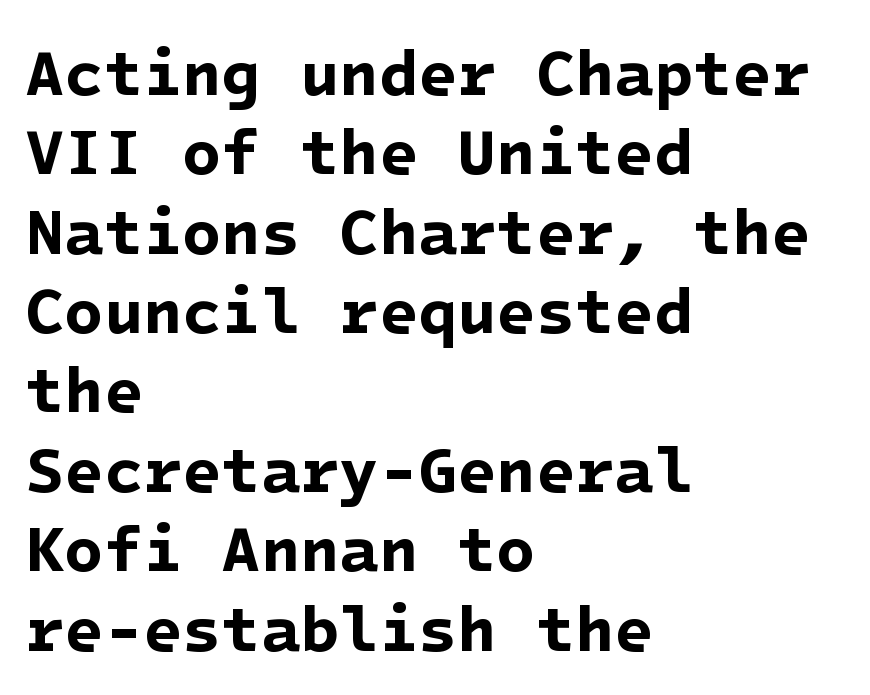
The font family rendered here belongs to the sans-serif group. In terms of weight, the rendering is a true, heavy bold. The passage shown has conventional tracking throughout. The foot of each line stays bare and open. The typesetter chose a ragged-right arrangement here.
